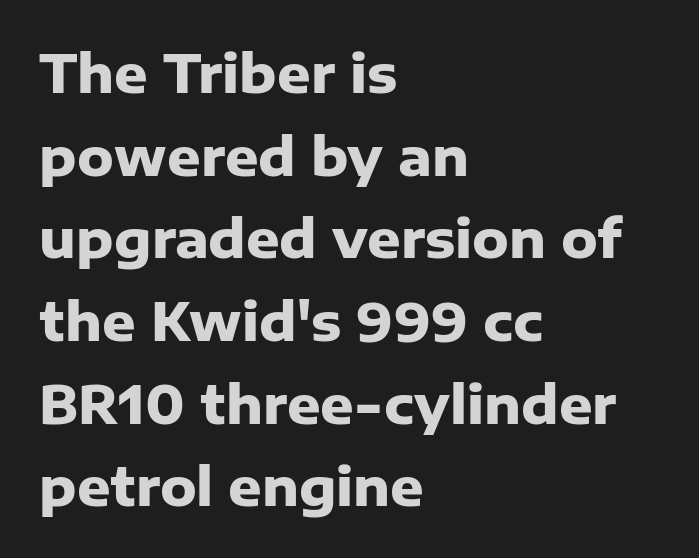
Is there any slant? The stems are plumb. Each line starts at the same left margin while the right side varies. Letterform terminals end flat and unadorned throughout the passage. Honestly, the row spacing looks completely unremarkable. You could not count columns in this text — the font is proportionally spaced. Students, note that the glyphs here touch the page at normal intervals.
